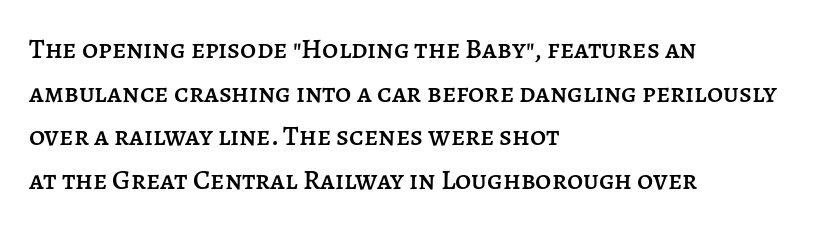
{"italic": "no", "width": "normal", "stroke_contrast": "low", "x_height": "large", "monospaced": "no", "underline": "no", "align": "left", "line_spacing": "normal", "line_spacing_ratio": 1.56, "letter_spacing": "normal", "letter_spacing_em": 0.0, "glyph_px": 28}
